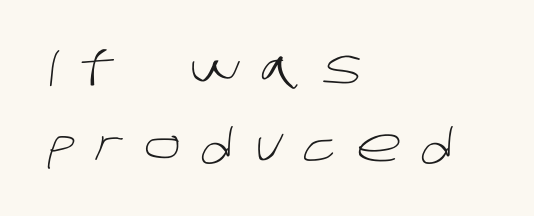
Q: Is the text bold? A: No.
Q: Is the typeface a serif or a sans-serif typeface? A: Sans-serif.
Q: Is the text underlined? A: No.
Q: How is the paragraph aligned? A: Left-aligned.
Q: Is the spacing between letters normal or unusually wide? A: Unusually wide.
Q: Is the spacing between lines tight, normal or loose? A: Normal.
Q: Width (condensed, normal, or wide)? A: Normal.
Q: Stroke contrast? A: Low.
Q: x-height? A: Large.
Q: Monospaced? A: No.
